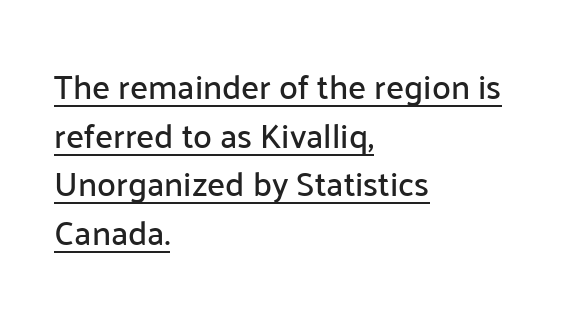
The image shows 34 px sans-serif type, upright; set left-aligned, normal line spacing (1.43x), normal letter spacing, underlined; low stroke contrast and a medium x-height.
